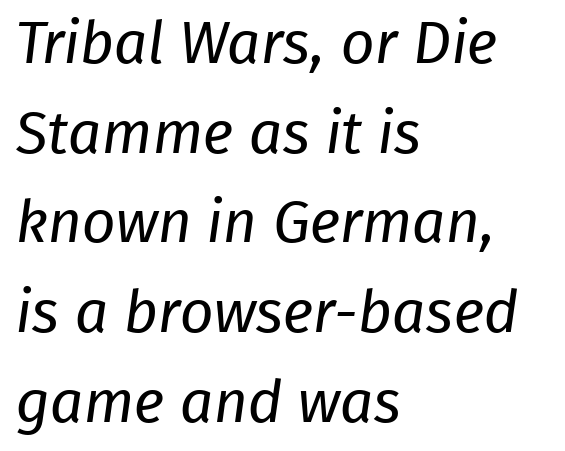
Descenders hang freely into open space. Tracking here is standard; glyphs follow each other at the usual distance. Proportional: the letters do not fall into vertical columns. Vertical stems look standard width or narrower in stroke.
